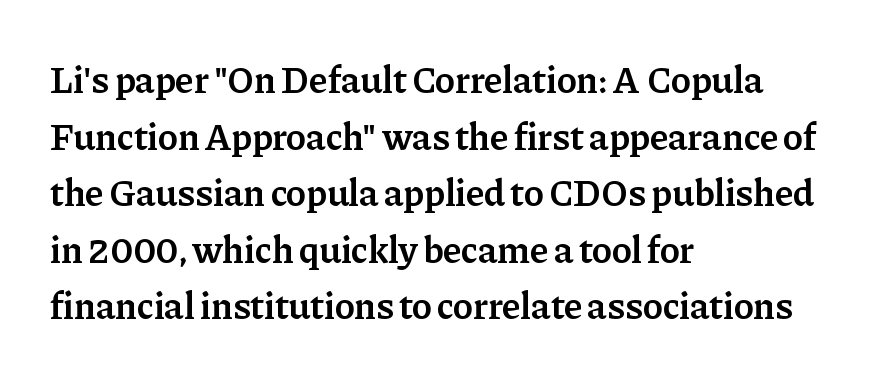
These lines are rendered in a variable-pitch font. Honestly, the letter spacing is just normal — you wouldn't notice it. The foot of each line stays bare and open. Honestly, the row spacing looks completely unremarkable.
